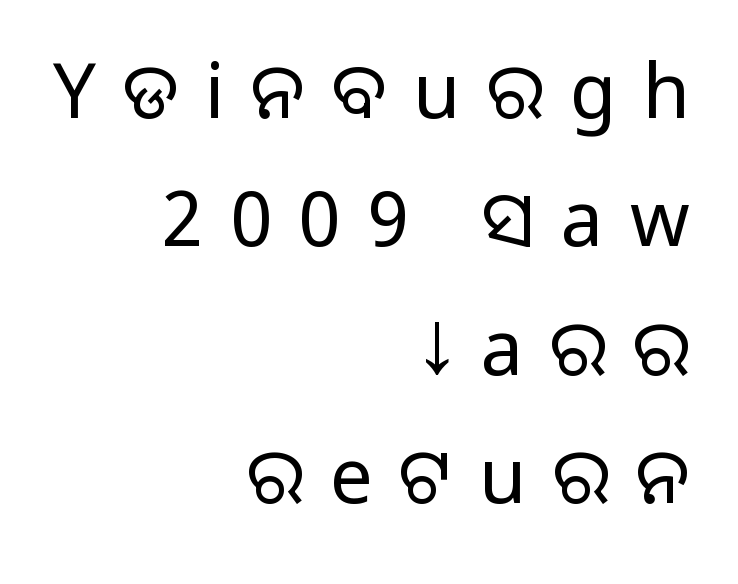
Q: Is the text bold? A: No.
Q: Is the text italic (slanted)? A: No, it is upright.
Q: Is the typeface a serif or a sans-serif typeface? A: Sans-serif.
Q: Is the text underlined? A: No.
Q: How is the paragraph aligned? A: Right-aligned.
Q: Is the spacing between letters normal or unusually wide? A: Unusually wide.
Q: Is the spacing between lines tight, normal or loose? A: Normal.
Q: Width (condensed, normal, or wide)? A: Normal.
Q: Stroke contrast? A: Low.
Q: x-height? A: Large.
Q: Monospaced? A: No.
